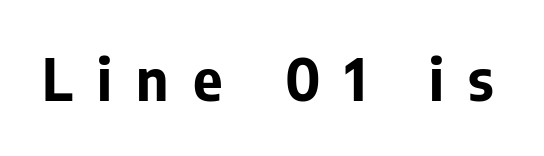
{"serif": "no", "italic": "no", "bold": "yes", "weight": "bold", "width": "normal", "stroke_contrast": "low", "x_height": "medium", "monospaced": "no", "underline": "no", "letter_spacing": "wide", "letter_spacing_em": 0.43, "glyph_px": 57}
